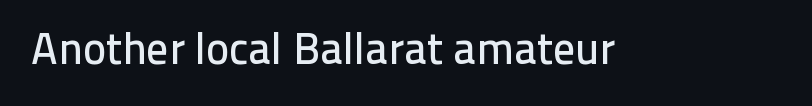
{"serif": "no", "italic": "no", "width": "normal", "stroke_contrast": "low", "x_height": "medium", "monospaced": "no", "underline": "no", "letter_spacing": "normal", "letter_spacing_em": 0.0, "glyph_px": 44}
